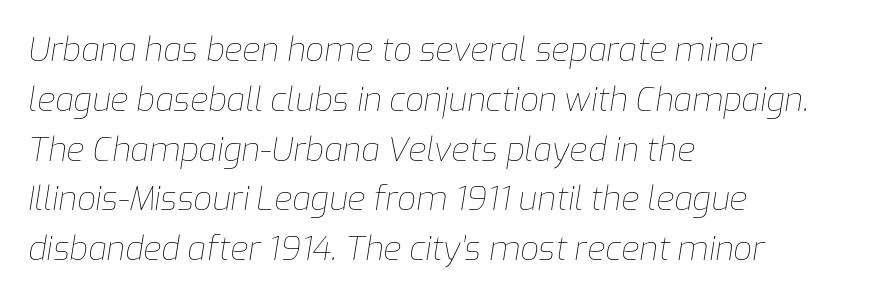
Q: Is the text bold? A: No.
Q: Is the text italic (slanted)? A: Yes, it leans right by about 9 degrees.
Q: Is the text underlined? A: No.
Q: How is the paragraph aligned? A: Left-aligned.
Q: Is the spacing between letters normal or unusually wide? A: Normal.
Q: Is the spacing between lines tight, normal or loose? A: Normal.
Q: Width (condensed, normal, or wide)? A: Normal.
Q: Stroke contrast? A: Low.
Q: x-height? A: Medium.
Q: Monospaced? A: No.
